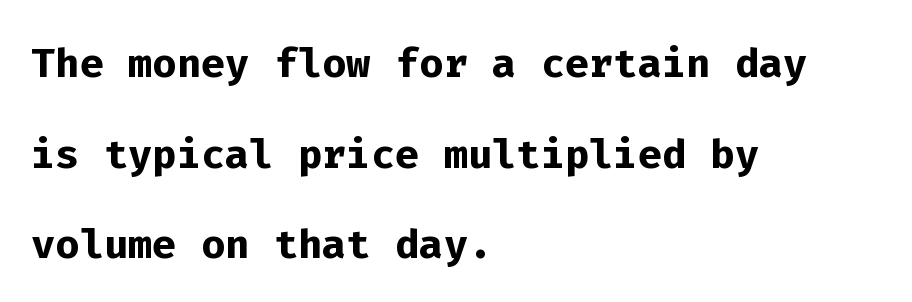
{"serif": "no", "italic": "no", "bold": "yes", "weight": "semibold", "width": "normal", "stroke_contrast": "low", "x_height": "medium", "monospaced": "yes", "underline": "no", "align": "left", "line_spacing": "normal", "line_spacing_ratio": 1.59, "letter_spacing": "normal", "letter_spacing_em": 0.0, "glyph_px": 57}
